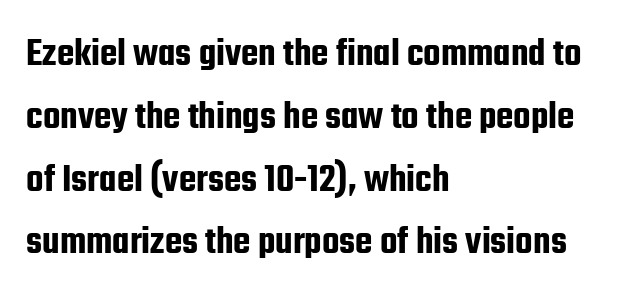
The image shows 40 px condensed sans-serif type, upright; set left-aligned, normal line spacing (1.57x), normal letter spacing, not underlined; low stroke contrast and a medium x-height.
